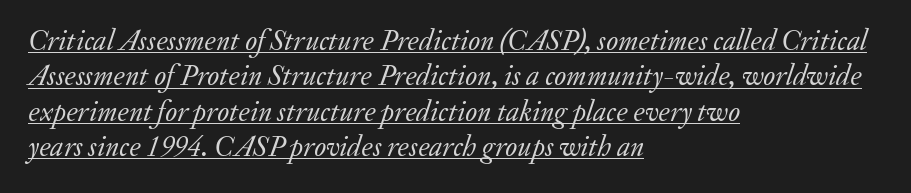
{"serif": "yes", "italic": "yes", "lean": "right", "slant_degrees": 20, "bold": "no", "weight": "regular", "width": "normal", "stroke_contrast": "low", "x_height": "small", "monospaced": "no", "underline": "yes", "align": "left", "line_spacing_ratio": 1.22, "letter_spacing": "normal", "letter_spacing_em": 0.0, "glyph_px": 29}
